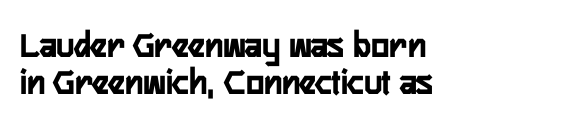
Q: Is the text bold? A: Yes.
Q: Is the text italic (slanted)? A: No, it is upright.
Q: Is the typeface a serif or a sans-serif typeface? A: Sans-serif.
Q: Is the text underlined? A: No.
Q: How is the paragraph aligned? A: Left-aligned.
Q: Is the spacing between letters normal or unusually wide? A: Normal.
Q: Is the spacing between lines tight, normal or loose? A: Tight.
Q: Width (condensed, normal, or wide)? A: Condensed.
Q: Stroke contrast? A: Low.
Q: x-height? A: Medium.
Q: Monospaced? A: No.
